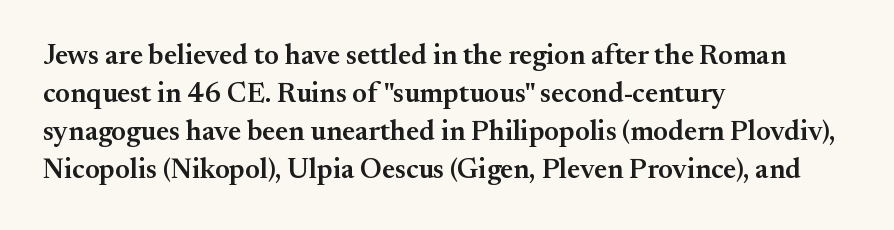
Varying glyph widths throughout — classic text-font behaviour. Decoration check: the copy has no underline. Visually the block forms a straight wall on the left and a jagged coastline on the right. Spacing between characters is what you'd get straight out of the box. This is moderately heavy type, rendered in semibold. Posture: straight, roman, zero tilt.
